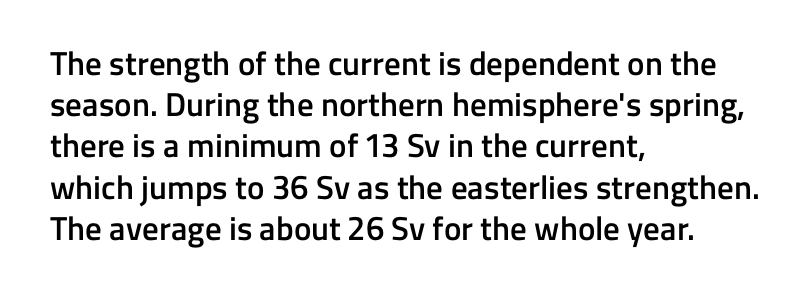
Q: Is the text bold? A: Semi-bold.
Q: Is the text italic (slanted)? A: No, it is upright.
Q: Is the typeface a serif or a sans-serif typeface? A: Sans-serif.
Q: Is the text underlined? A: No.
Q: How is the paragraph aligned? A: Left-aligned.
Q: Is the spacing between letters normal or unusually wide? A: Normal.
Q: Is the spacing between lines tight, normal or loose? A: Normal.
Q: Width (condensed, normal, or wide)? A: Normal.
Q: Stroke contrast? A: Low.
Q: x-height? A: Medium.
Q: Monospaced? A: No.
